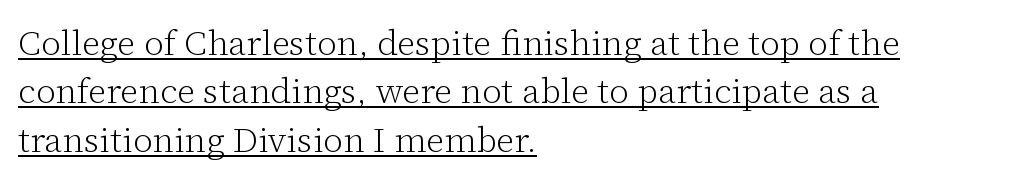
Q: Is the text bold? A: No.
Q: Is the text italic (slanted)? A: No, it is upright.
Q: Is the typeface a serif or a sans-serif typeface? A: Serif.
Q: Is the text underlined? A: Yes.
Q: How is the paragraph aligned? A: Left-aligned.
Q: Is the spacing between letters normal or unusually wide? A: Normal.
Q: Is the spacing between lines tight, normal or loose? A: Normal.
Q: Width (condensed, normal, or wide)? A: Normal.
Q: Stroke contrast? A: Low.
Q: x-height? A: Medium.
Q: Monospaced? A: No.
